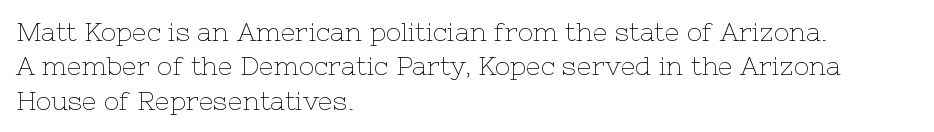
Q: Is the text bold? A: No.
Q: Is the text italic (slanted)? A: No, it is upright.
Q: Is the text underlined? A: No.
Q: How is the paragraph aligned? A: Left-aligned.
Q: Is the spacing between letters normal or unusually wide? A: Normal.
Q: Is the spacing between lines tight, normal or loose? A: Normal.
